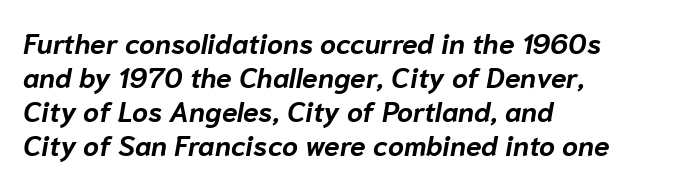
The image shows 28 px bold type, italic (leaning right); set left-aligned, line spacing 1.22x, normal letter spacing, not underlined; low stroke contrast and a medium x-height.
